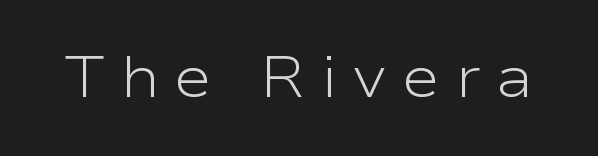
The image shows 58 px light, wide sans-serif type, upright; set unusually wide letter spacing (+0.26 em), not underlined; low stroke contrast and a medium x-height.
